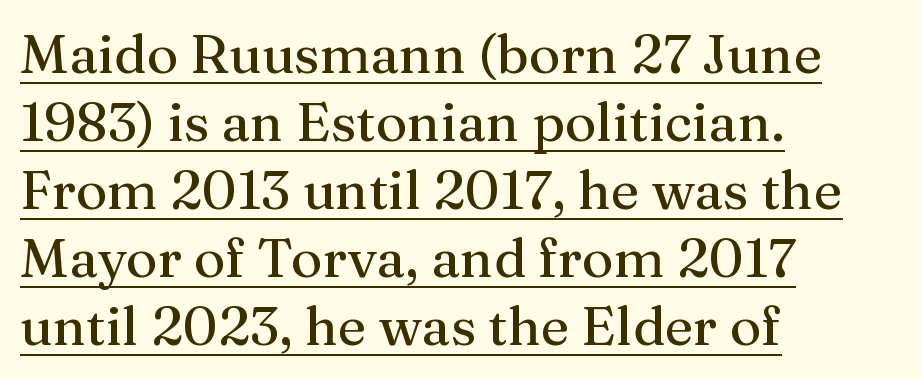
A normal amount of white space separates one row of letters from the next. A classic flush-left, rag-right setting is used for this passage. Designer's note — italics off, roman on. Every word sits above its own underline. Here the designer chose a conventional face with non-uniform glyph widths.
